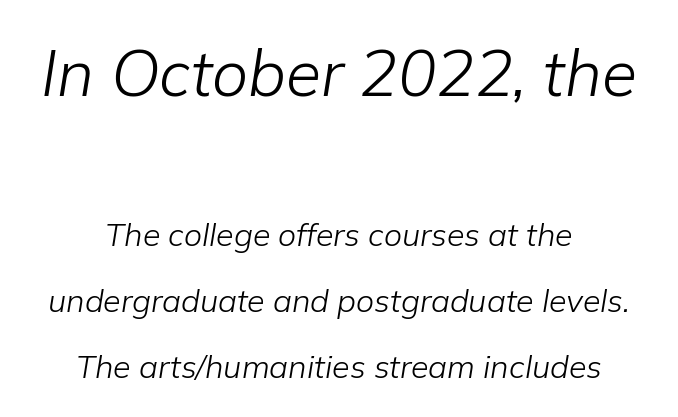
The image shows 64 px light type, italic (leaning right); set centered, loose line spacing (2.05x), normal letter spacing, not underlined; the first (top) block is 2.0x larger; low stroke contrast and a medium x-height.
